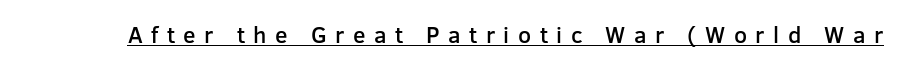
{"italic": "no", "bold": "semi", "underline": "yes", "letter_spacing": "wide", "letter_spacing_em": 0.37, "glyph_px": 23}
